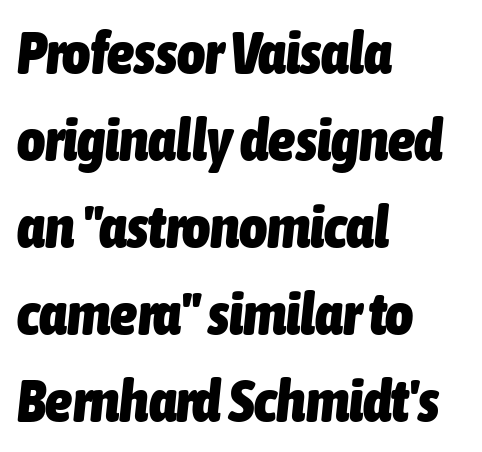
Varying glyph widths throughout — classic text-font behaviour. The gap between lines stays unmarked. Successive baselines arrive at the customary interval. Short and long lines alike share a common starting point at left. The face used here is rendered with its standard letterfit. The whole block is typeset with a tilt.
